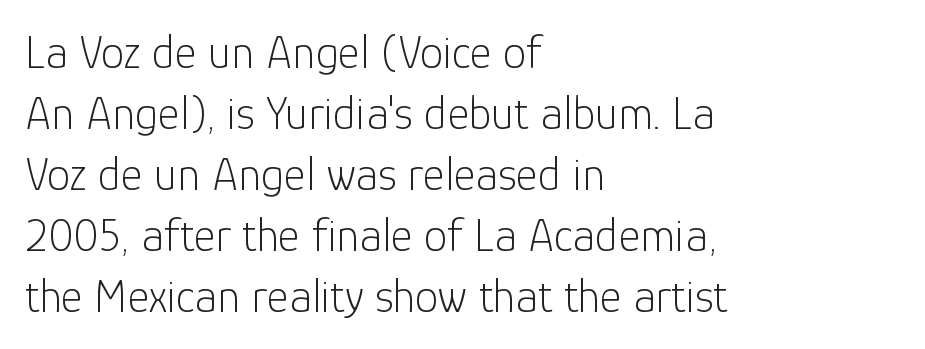
The image shows 47 px light sans-serif type, upright; set left-aligned, normal line spacing (1.3x), normal letter spacing, not underlined; low stroke contrast and a medium x-height.
